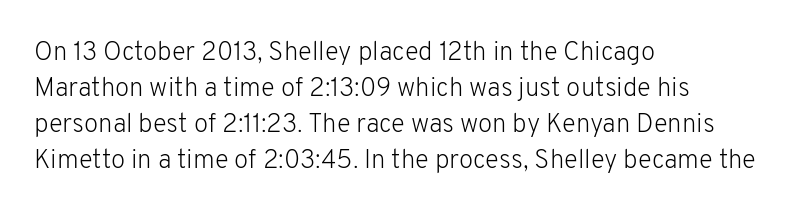
Q: Is the text bold? A: No.
Q: Is the text italic (slanted)? A: No, it is upright.
Q: Is the text underlined? A: No.
Q: How is the paragraph aligned? A: Left-aligned.
Q: Is the spacing between letters normal or unusually wide? A: Normal.
Q: Is the spacing between lines tight, normal or loose? A: Normal.
